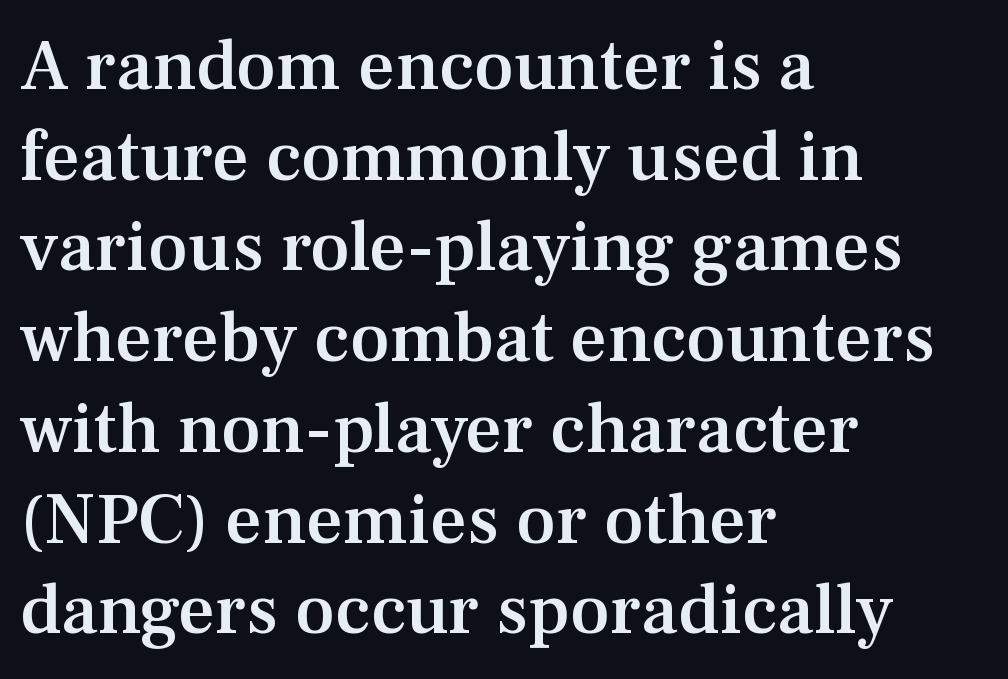
Caption: multi-line text, flush left, ragged right. You can tell it's not italic because the verticals are truly vertical. Yep, those are serifs on the letters. The letters advance in unequal steps, a hallmark of proportional type. Here the glyphs are tracked normally, forming tight word shapes.
